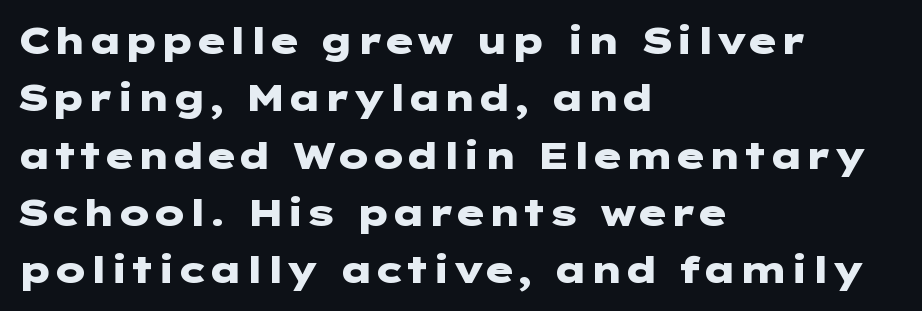
Rows of type keep a routine distance in the vertical direction. Short note: letters normally spaced. Typesetter's note: full bold, strokes at maximum text heaviness. When letters stand straight like this, we call the style roman or upright. Line beginnings align vertically; line endings do not. Serifs: no, the terminals of the letterforms are clean.
